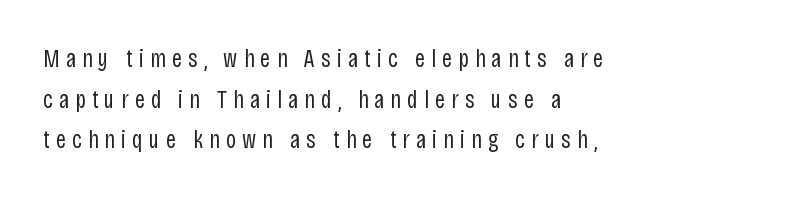
{"italic": "no", "bold": "no", "underline": "no", "align": "left", "line_spacing": "normal", "line_spacing_ratio": 1.63, "letter_spacing": "wide", "letter_spacing_em": 0.25, "glyph_px": 25}
